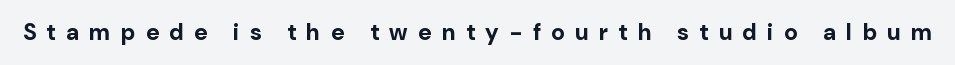
Q: Is the text bold? A: Yes.
Q: Is the text italic (slanted)? A: No, it is upright.
Q: Is the text underlined? A: No.
Q: Is the spacing between letters normal or unusually wide? A: Unusually wide.
